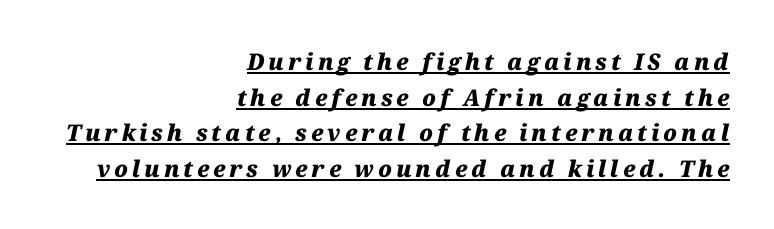
The passage shown leans; its letterforms are oblique. Notice how descenders clear the ascenders below comfortably — that's standard leading. Weight check: bold — yes, fully. Descenders here cross a horizontal rule under the line. Caption: multi-line text, flush right, ragged left.
